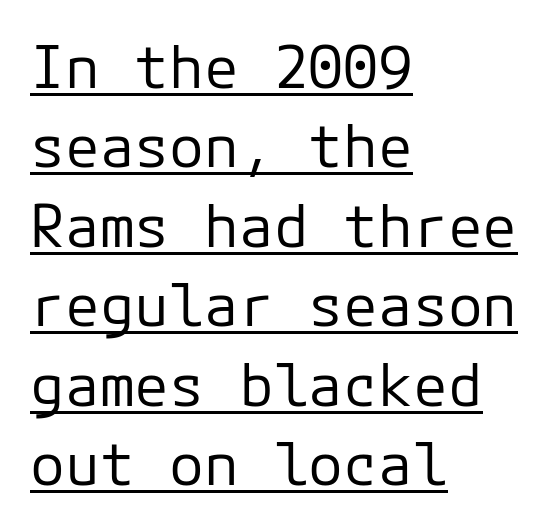
Q: Is the text bold? A: No.
Q: Is the text italic (slanted)? A: No, it is upright.
Q: Is the typeface a serif or a sans-serif typeface? A: Sans-serif.
Q: Is the text underlined? A: Yes.
Q: How is the paragraph aligned? A: Left-aligned.
Q: Is the spacing between letters normal or unusually wide? A: Normal.
Q: Is the spacing between lines tight, normal or loose? A: Normal.
Q: Width (condensed, normal, or wide)? A: Normal.
Q: Stroke contrast? A: Low.
Q: x-height? A: Medium.
Q: Monospaced? A: Yes.
